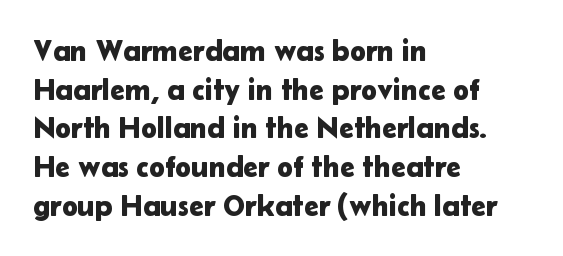
{"serif": "no", "italic": "no", "width": "normal", "stroke_contrast": "low", "x_height": "medium", "monospaced": "no", "underline": "no", "align": "left", "line_spacing": "normal", "line_spacing_ratio": 1.29, "letter_spacing": "normal", "letter_spacing_em": 0.0, "glyph_px": 30}
